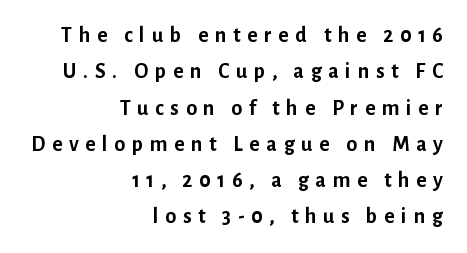
Q: Is the text bold? A: Yes.
Q: Is the text italic (slanted)? A: No, it is upright.
Q: Is the text underlined? A: No.
Q: How is the paragraph aligned? A: Right-aligned.
Q: Is the spacing between letters normal or unusually wide? A: Unusually wide.
Q: Is the spacing between lines tight, normal or loose? A: Normal.
